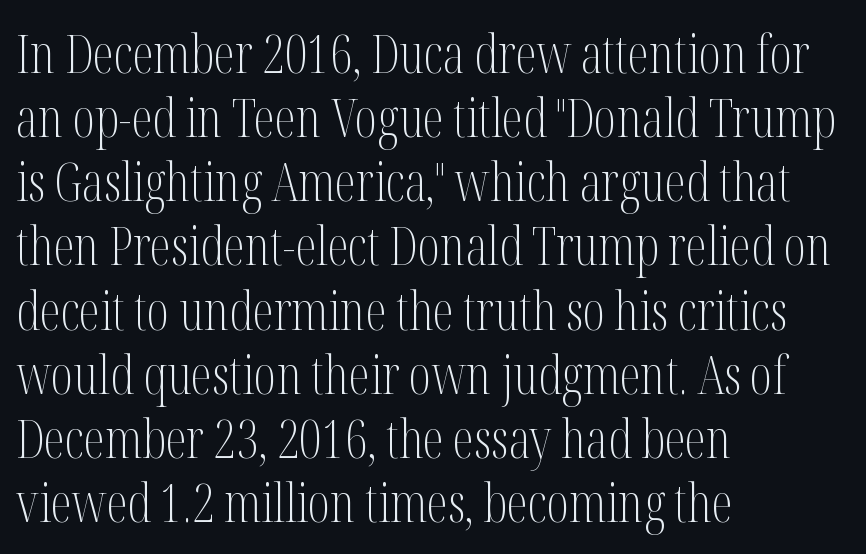
Q: Is the text bold? A: No.
Q: Is the text italic (slanted)? A: No, it is upright.
Q: Is the typeface a serif or a sans-serif typeface? A: Serif.
Q: Is the text underlined? A: No.
Q: How is the paragraph aligned? A: Left-aligned.
Q: Is the spacing between letters normal or unusually wide? A: Normal.
Q: Width (condensed, normal, or wide)? A: Condensed.
Q: Stroke contrast? A: Medium.
Q: x-height? A: Medium.
Q: Monospaced? A: No.
